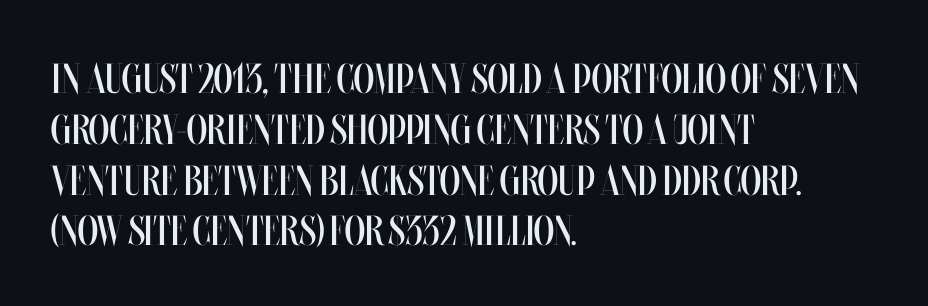
Q: Is the text bold? A: No.
Q: Is the text italic (slanted)? A: No, it is upright.
Q: Is the text underlined? A: No.
Q: How is the paragraph aligned? A: Left-aligned.
Q: Is the spacing between letters normal or unusually wide? A: Normal.
Q: Width (condensed, normal, or wide)? A: Condensed.
Q: Stroke contrast? A: Medium.
Q: x-height? A: Large.
Q: Monospaced? A: No.
